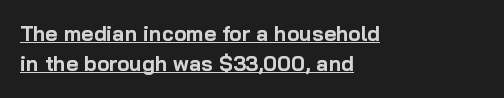
The image shows 21 px bold type, upright; set left-aligned, normal line spacing (1.43x), normal letter spacing, underlined.
